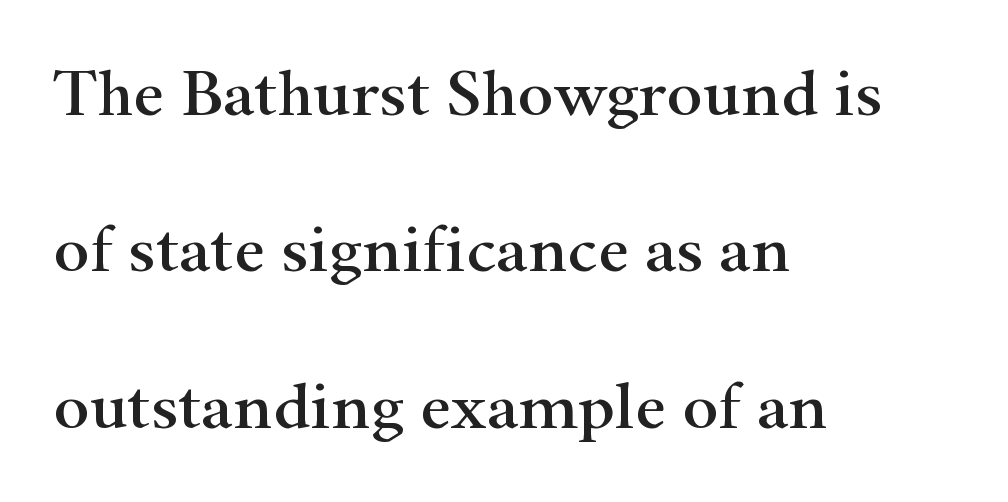
The image shows 68 px wide serif type, upright; set left-aligned, loose line spacing (2.3x), normal letter spacing, not underlined; high stroke contrast and a small x-height.
